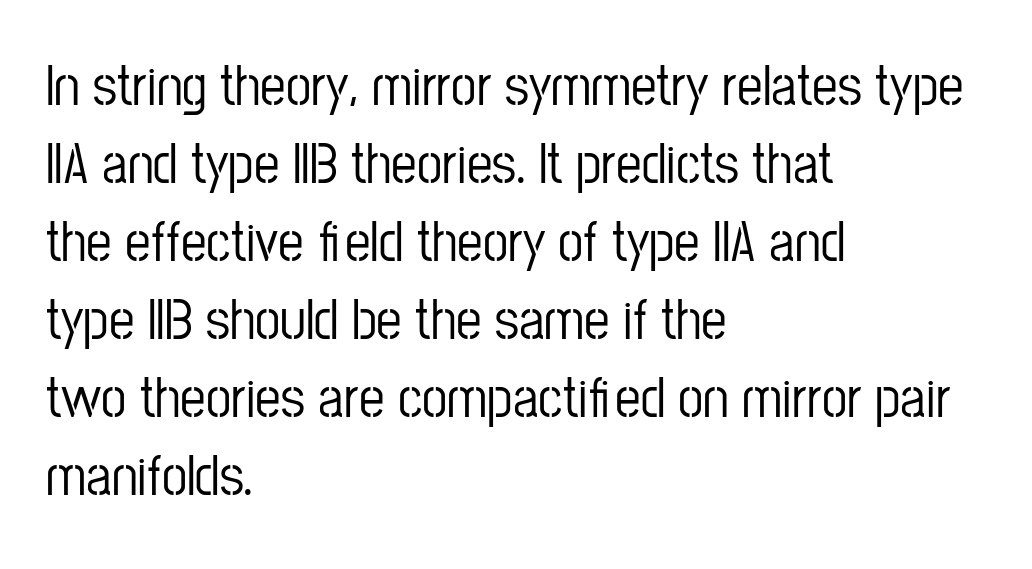
A normal amount of white space separates one row of letters from the next. Do the letters lean? They stand straight. Font category for this specimen: sans-serif. Each word holds together tightly as a unit, with standard inter-letter gaps.
